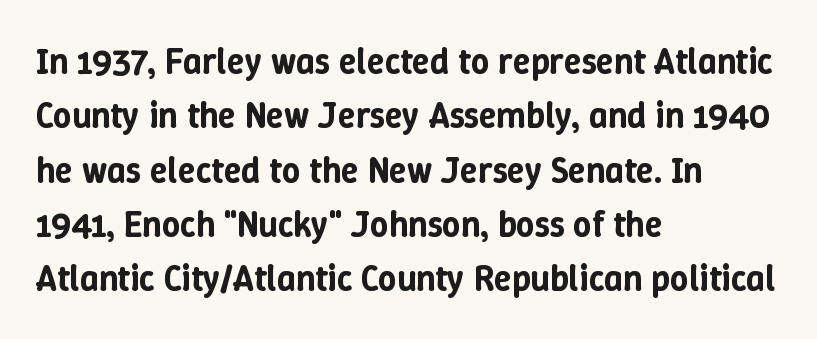
Q: Is the text italic (slanted)? A: No, it is upright.
Q: Is the text underlined? A: No.
Q: How is the paragraph aligned? A: Left-aligned.
Q: Is the spacing between letters normal or unusually wide? A: Normal.
Q: Is the spacing between lines tight, normal or loose? A: Normal.
Q: Width (condensed, normal, or wide)? A: Normal.
Q: Stroke contrast? A: Low.
Q: x-height? A: Medium.
Q: Monospaced? A: No.
